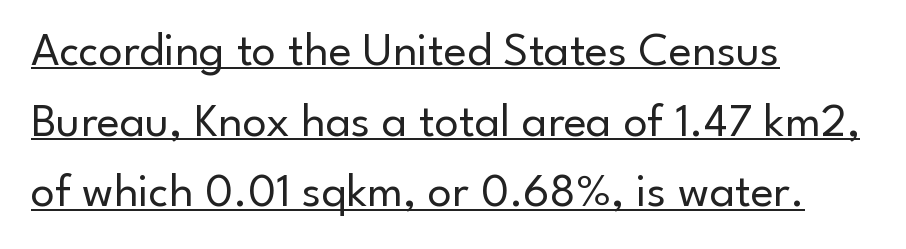
Is this a fixed-width face? No — the glyphs have proportional, varying widths. The paragraph has a hard left edge and a soft right edge. Underlined type. This block has exactly the height ordinary leading produces.
